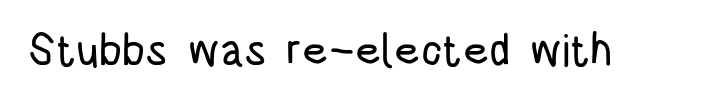
Q: Is the text italic (slanted)? A: No, it is upright.
Q: Is the typeface a serif or a sans-serif typeface? A: Sans-serif.
Q: Is the text underlined? A: No.
Q: Is the spacing between letters normal or unusually wide? A: Normal.
Q: Width (condensed, normal, or wide)? A: Condensed.
Q: Stroke contrast? A: Low.
Q: x-height? A: Large.
Q: Monospaced? A: No.
